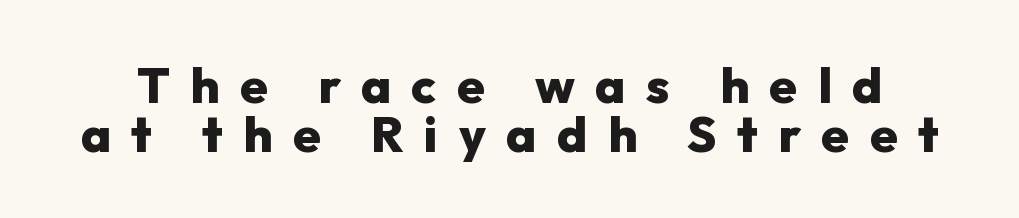
{"serif": "no", "italic": "no", "bold": "yes", "weight": "heavy", "width": "normal", "stroke_contrast": "low", "x_height": "medium", "monospaced": "no", "underline": "no", "line_spacing": "tight", "line_spacing_ratio": 0.98, "letter_spacing": "wide", "letter_spacing_em": 0.41, "glyph_px": 50}
